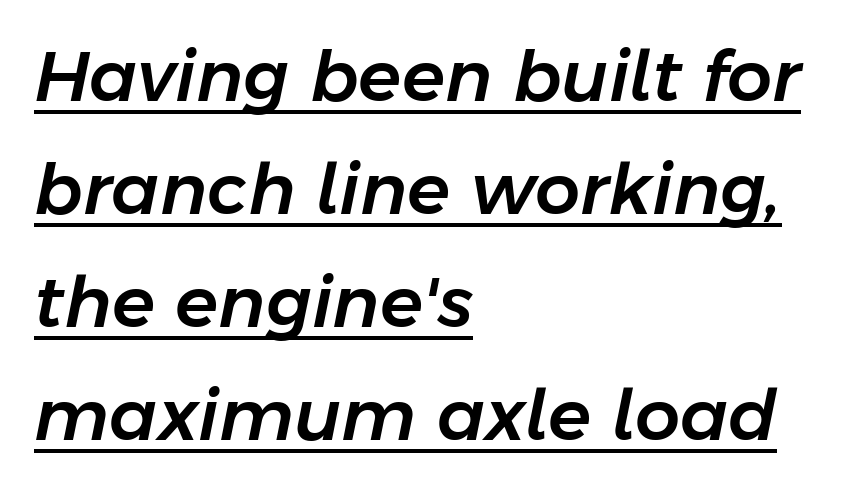
Typeset ragged right — the left edge is the straight one. This is underlined copy, the kind a proofreader might mark for attention. A typesetter would call this zero additional tracking. Here the designer chose a conventional face with non-uniform glyph widths. The passage shown leans; its letterforms are oblique.
